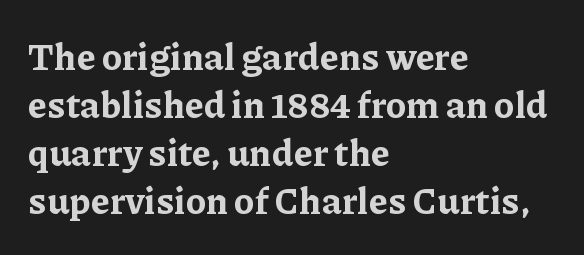
Q: Is the text bold? A: Yes.
Q: Is the text italic (slanted)? A: No, it is upright.
Q: Is the typeface a serif or a sans-serif typeface? A: Serif.
Q: Is the text underlined? A: No.
Q: How is the paragraph aligned? A: Left-aligned.
Q: Is the spacing between letters normal or unusually wide? A: Normal.
Q: Is the spacing between lines tight, normal or loose? A: Normal.
Q: Width (condensed, normal, or wide)? A: Normal.
Q: Stroke contrast? A: Low.
Q: x-height? A: Medium.
Q: Monospaced? A: No.
